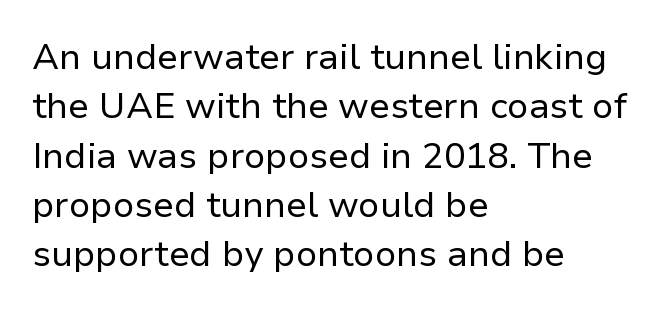
The image shows 36 px regular-weight sans-serif type, upright; set left-aligned, normal line spacing (1.37x), normal letter spacing, not underlined; low stroke contrast and a medium x-height.
